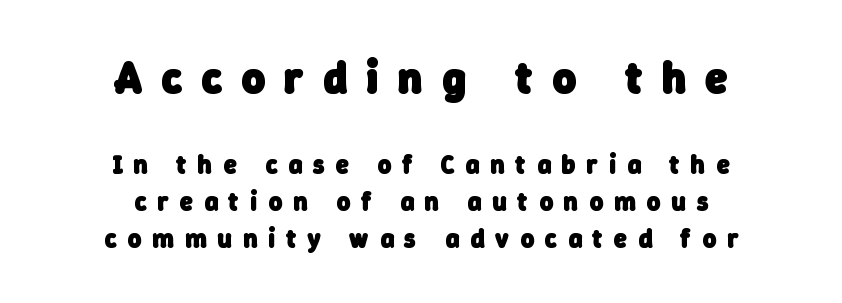
{"serif": "no", "bold": "yes", "weight": "heavy", "width": "normal", "stroke_contrast": "low", "x_height": "medium", "monospaced": "no", "underline": "no", "align": "center", "line_spacing": "normal", "line_spacing_ratio": 1.41, "letter_spacing": "wide", "letter_spacing_em": 0.43, "larger_block": "first", "size_ratio": 1.73, "glyph_px": 45}
